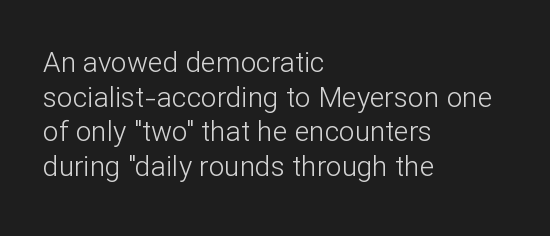
Q: Is the text bold? A: No.
Q: Is the text italic (slanted)? A: No, it is upright.
Q: Is the typeface a serif or a sans-serif typeface? A: Sans-serif.
Q: Is the text underlined? A: No.
Q: How is the paragraph aligned? A: Left-aligned.
Q: Is the spacing between letters normal or unusually wide? A: Normal.
Q: Width (condensed, normal, or wide)? A: Normal.
Q: Stroke contrast? A: Low.
Q: x-height? A: Medium.
Q: Monospaced? A: No.
